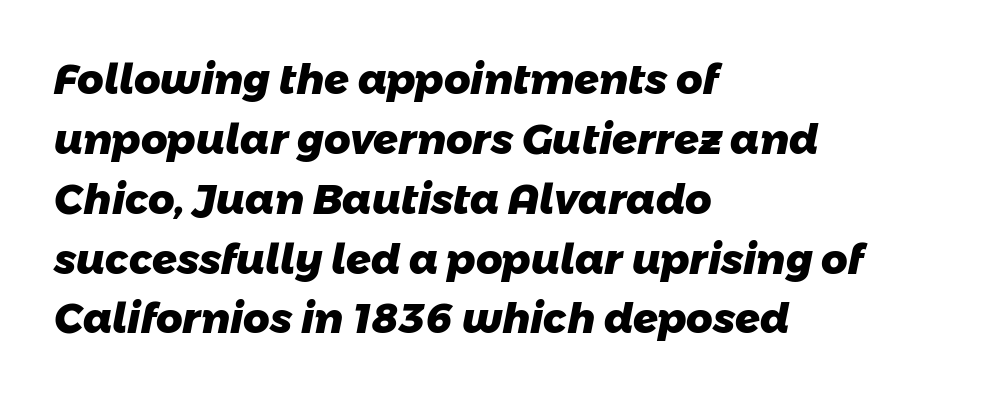
Q: Is the text bold? A: Yes.
Q: Is the typeface a serif or a sans-serif typeface? A: Sans-serif.
Q: Is the text underlined? A: No.
Q: How is the paragraph aligned? A: Left-aligned.
Q: Is the spacing between letters normal or unusually wide? A: Normal.
Q: Is the spacing between lines tight, normal or loose? A: Normal.
Q: Width (condensed, normal, or wide)? A: Normal.
Q: Stroke contrast? A: Low.
Q: x-height? A: Medium.
Q: Monospaced? A: No.
